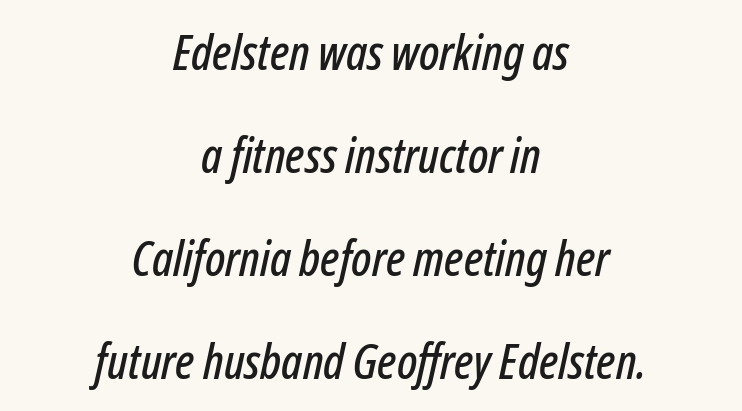
The image shows 49 px condensed type, italic (leaning right); set centered, loose line spacing (2.1x), normal letter spacing, not underlined; low stroke contrast and a medium x-height.
